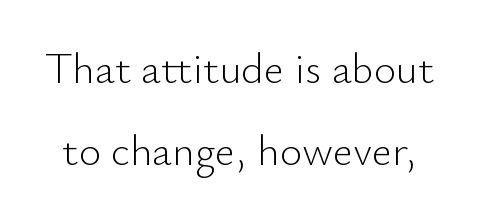
The lines are spread far apart with generous leading. Do the letters lean? They stand straight. Default kerning and tracking; the words read as compact shapes. The face used here is proportionally spaced, like ordinary book or web type. Is the stroke heavy? The answer is a plain regular-or-lighter. Examine the stroke ends and you'll find no serifs.
